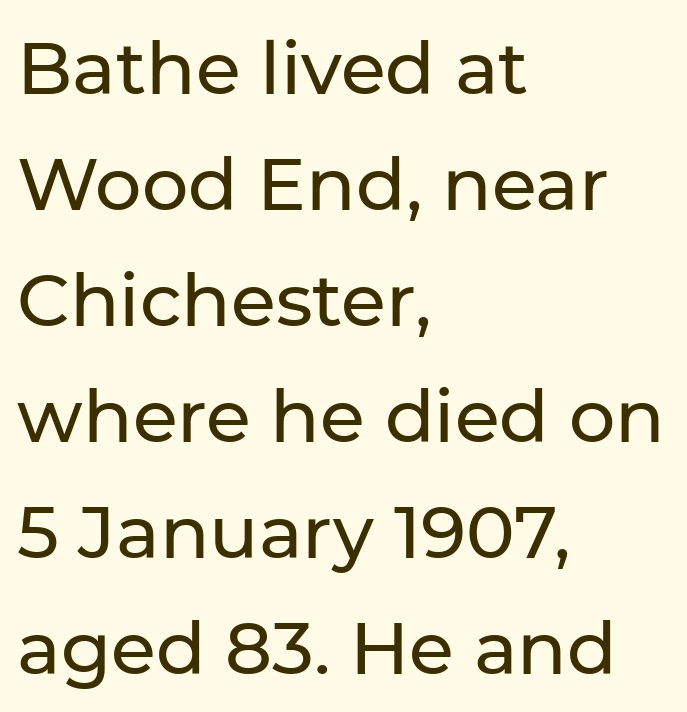
The image shows 73 px sans-serif type, upright; set left-aligned, normal line spacing (1.59x), normal letter spacing, not underlined; low stroke contrast and a medium x-height.
